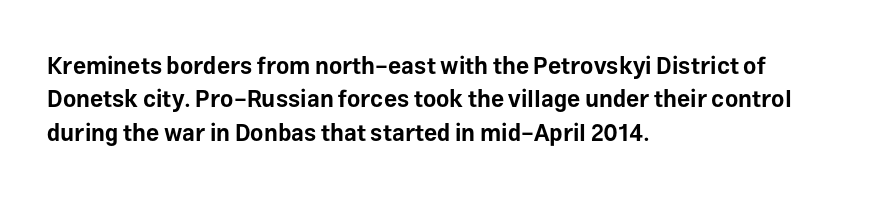
Q: Is the text bold? A: Yes.
Q: Is the text italic (slanted)? A: No, it is upright.
Q: Is the text underlined? A: No.
Q: How is the paragraph aligned? A: Left-aligned.
Q: Is the spacing between letters normal or unusually wide? A: Normal.
Q: Is the spacing between lines tight, normal or loose? A: Normal.
